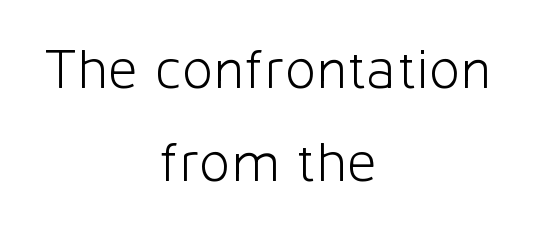
The image shows 58 px light sans-serif type, upright; set centered, normal line spacing (1.61x), normal letter spacing, not underlined; low stroke contrast and a medium x-height.
